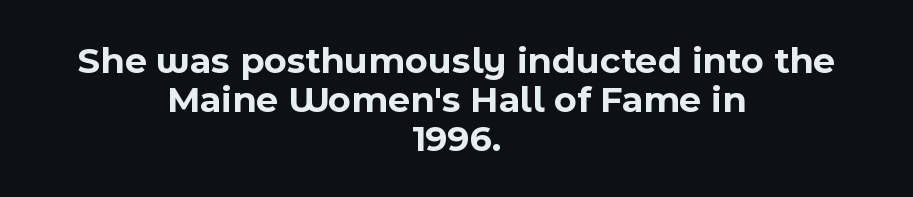
A roman cut, with each character standing at attention. Line spacing here is tight. A student would call this center alignment; a typographer would say set centered. Check under the words: just untouched page. Do the characters align in a grid? No, the font is proportional. Grotesque or geometric, the face here clearly has no serifs.
